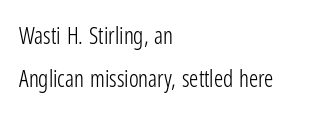
Tracking value appears to be zero — textbook default spacing. Descenders hang freely into open space. Is the type heavy? It reads as light-to-regular instead. No italicization has been applied; the sample stays upright. Which margin do the lines hug? The left one — the right edge is uneven.
